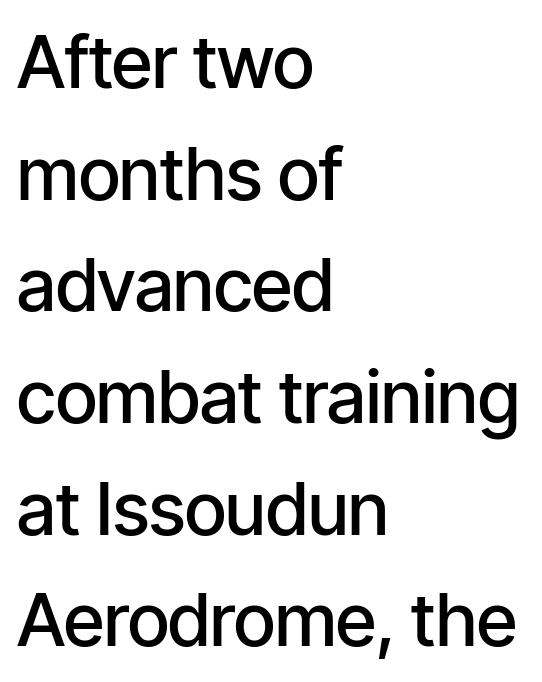
{"serif": "no", "italic": "no", "bold": "semi", "weight": "semibold", "width": "condensed", "stroke_contrast": "low", "x_height": "medium", "monospaced": "no", "underline": "no", "align": "left", "line_spacing": "normal", "line_spacing_ratio": 1.53, "letter_spacing": "normal", "letter_spacing_em": 0.0, "glyph_px": 73}
